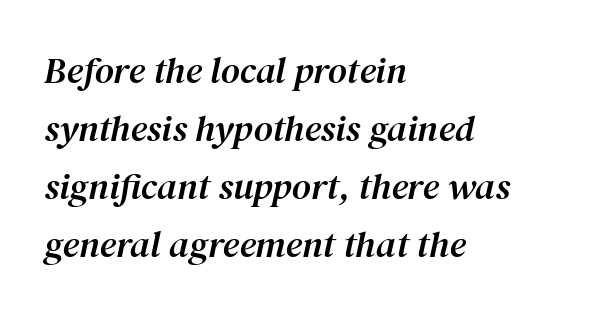
Q: Is the text italic (slanted)? A: Yes, it leans right by about 12 degrees.
Q: Is the typeface a serif or a sans-serif typeface? A: Serif.
Q: Is the text underlined? A: No.
Q: How is the paragraph aligned? A: Left-aligned.
Q: Is the spacing between letters normal or unusually wide? A: Normal.
Q: Is the spacing between lines tight, normal or loose? A: Normal.
Q: Width (condensed, normal, or wide)? A: Normal.
Q: Stroke contrast? A: Medium.
Q: x-height? A: Medium.
Q: Monospaced? A: No.
